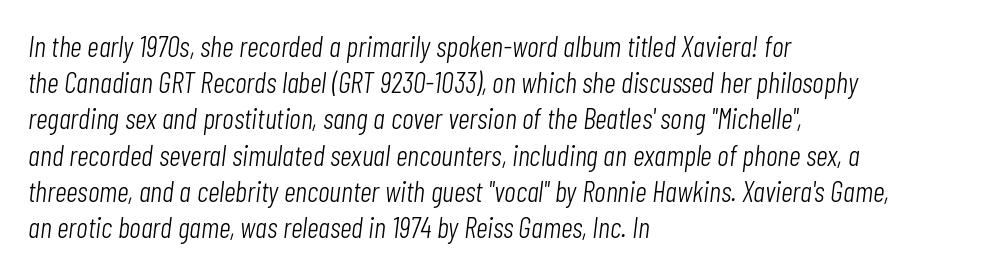
Notice how the stems are inclined rather than vertical — that's the hallmark of italics. Is this a fixed-width face? No — the glyphs have proportional, varying widths. Plain, unruled lines of type. The face used here is rendered with its standard letterfit. Each stroke keeps to a modest, everyday thickness or less. The paragraph has a hard left edge and a soft right edge.
